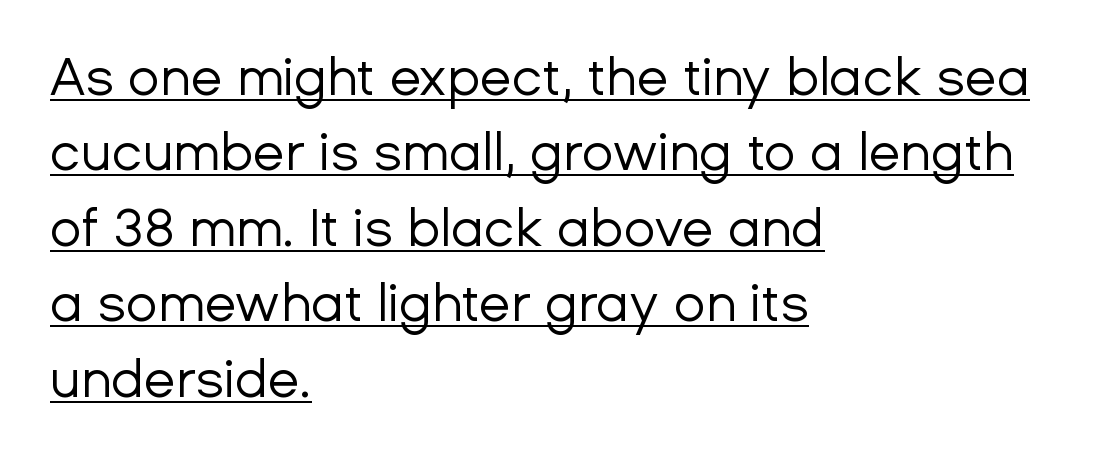
Q: Is the text bold? A: No.
Q: Is the text italic (slanted)? A: No, it is upright.
Q: Is the typeface a serif or a sans-serif typeface? A: Sans-serif.
Q: Is the text underlined? A: Yes.
Q: How is the paragraph aligned? A: Left-aligned.
Q: Is the spacing between letters normal or unusually wide? A: Normal.
Q: Is the spacing between lines tight, normal or loose? A: Normal.
Q: Width (condensed, normal, or wide)? A: Normal.
Q: Stroke contrast? A: Low.
Q: x-height? A: Medium.
Q: Monospaced? A: No.
